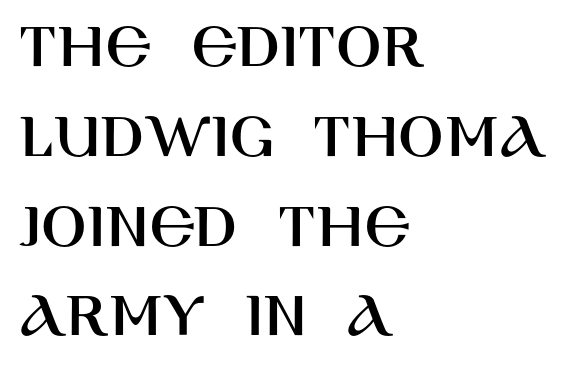
{"serif": "no", "italic": "no", "width": "normal", "stroke_contrast": "high", "x_height": "large", "monospaced": "no", "underline": "no", "align": "left", "line_spacing": "normal", "line_spacing_ratio": 1.34, "letter_spacing": "normal", "letter_spacing_em": 0.0, "glyph_px": 67}
